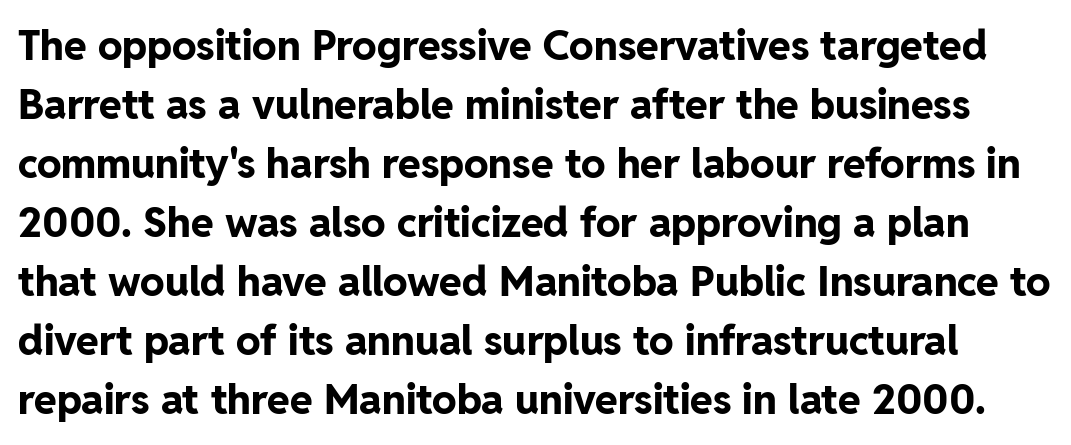
The image shows 41 px bold sans-serif type, upright; set normal line spacing (1.44x), normal letter spacing, not underlined; low stroke contrast and a medium x-height.
